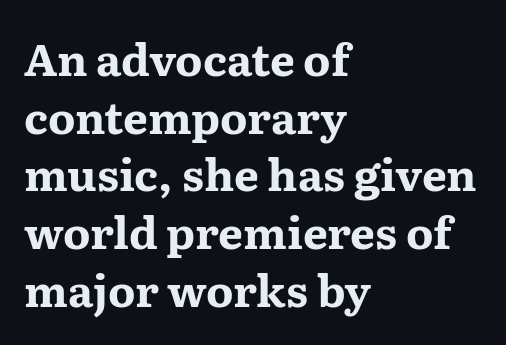
The image shows 44 px bold, wide serif type, upright; set left-aligned, normal line spacing (1.31x), normal letter spacing, not underlined; medium stroke contrast and a medium x-height.
